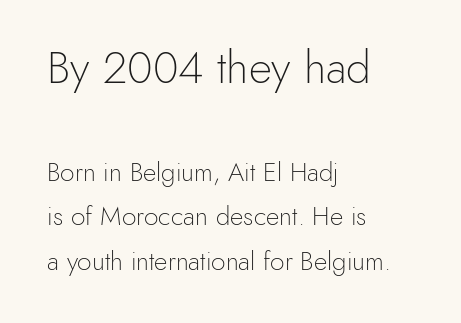
The image shows 45 px light sans-serif type, upright; set left-aligned, line spacing 1.71x, normal letter spacing, not underlined; the first (top) block is 1.73x larger; a small x-height.
